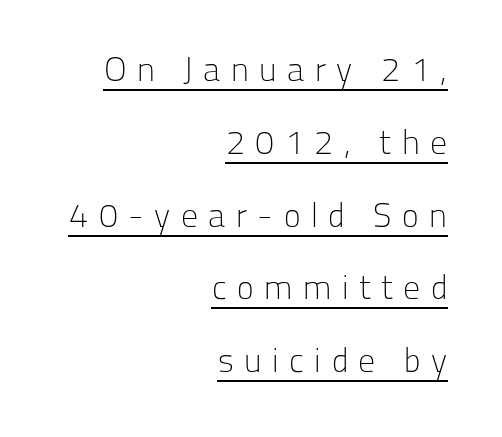
{"serif": "no", "italic": "no", "bold": "no", "weight": "light", "width": "normal", "stroke_contrast": "low", "x_height": "medium", "monospaced": "no", "underline": "yes", "align": "right", "line_spacing": "loose", "line_spacing_ratio": 2.14, "letter_spacing": "wide", "letter_spacing_em": 0.31, "glyph_px": 34}
